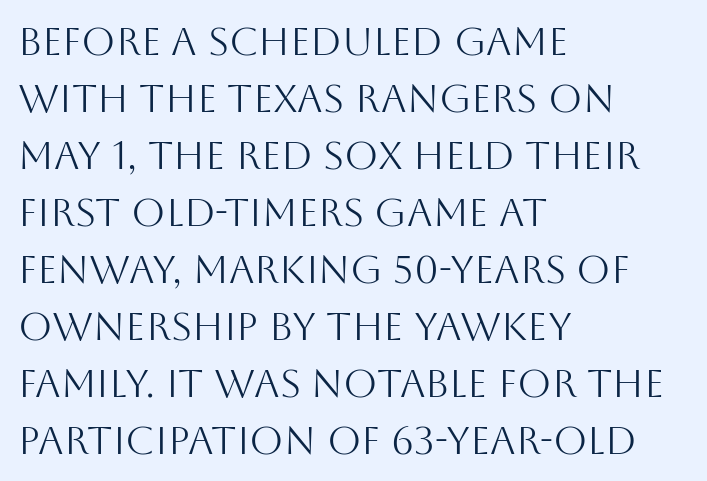
The image shows 39 px light sans-serif type, upright; set left-aligned, normal line spacing (1.46x), normal letter spacing, not underlined; medium stroke contrast and a large x-height.
